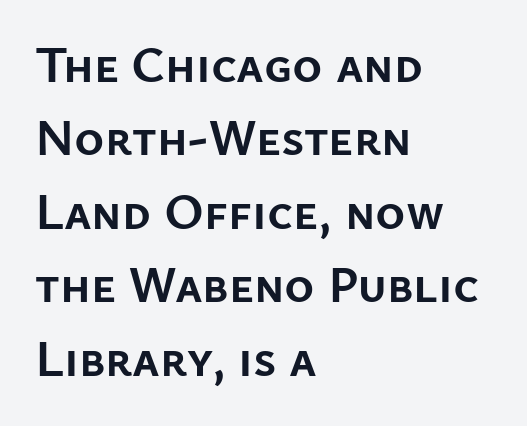
Q: Is the text bold? A: Yes.
Q: Is the text italic (slanted)? A: No, it is upright.
Q: Is the typeface a serif or a sans-serif typeface? A: Sans-serif.
Q: Is the text underlined? A: No.
Q: How is the paragraph aligned? A: Left-aligned.
Q: Is the spacing between letters normal or unusually wide? A: Normal.
Q: Is the spacing between lines tight, normal or loose? A: Normal.
Q: Width (condensed, normal, or wide)? A: Normal.
Q: Stroke contrast? A: Low.
Q: x-height? A: Medium.
Q: Monospaced? A: No.
